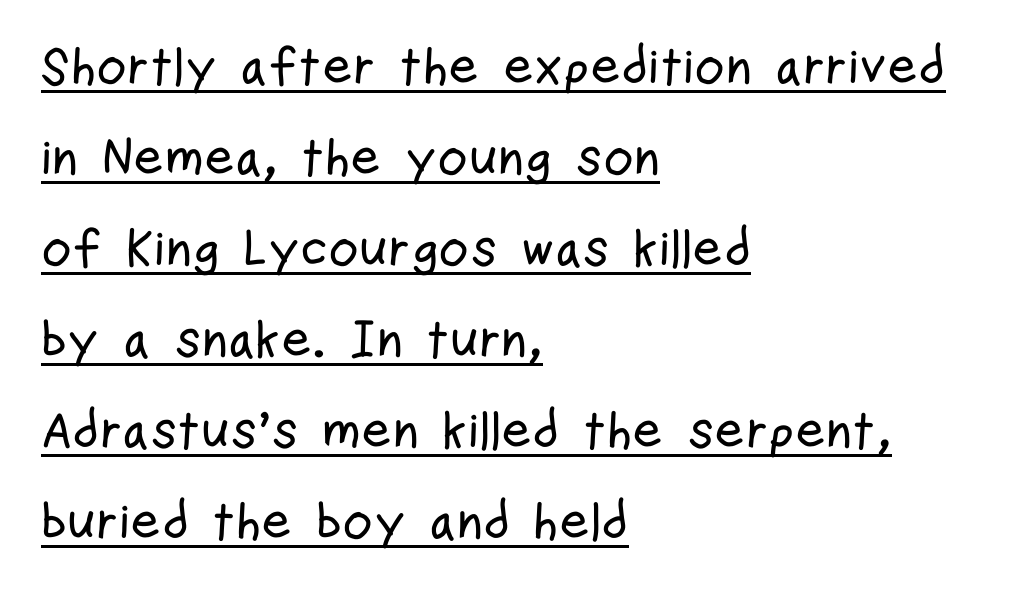
The typesetter chose a ragged-right arrangement here. Posture: vertical. In terms of letterform style, serifs are entirely absent. Honestly, the underline is the first thing you notice here.
